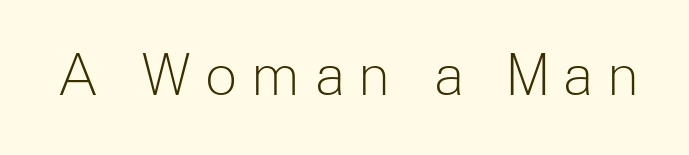
The cut favours lightness, reaching ordinary text weight at its darkest. Note: no serifs on the glyphs. The lettering holds an erect, upright posture throughout. The rendering uses natural spacing where letterforms have individual widths. Any mark beneath the type? The region is blank. Does extra space separate the letters? Yes, quite a lot of it.
